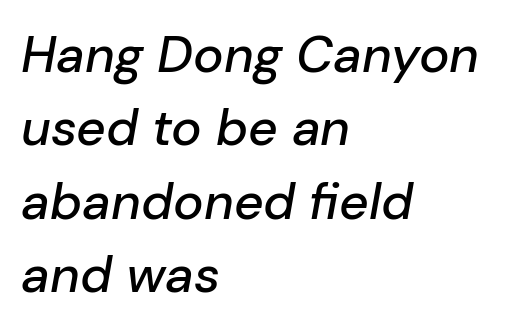
{"italic": "yes", "lean": "right", "slant_degrees": 10, "width": "normal", "stroke_contrast": "low", "x_height": "medium", "monospaced": "no", "underline": "no", "align": "left", "line_spacing": "normal", "line_spacing_ratio": 1.44, "letter_spacing": "normal", "letter_spacing_em": 0.0, "glyph_px": 51}
